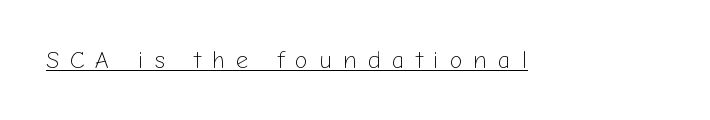
Q: Is the text bold? A: No.
Q: Is the text italic (slanted)? A: No, it is upright.
Q: Is the text underlined? A: Yes.
Q: Is the spacing between letters normal or unusually wide? A: Unusually wide.
